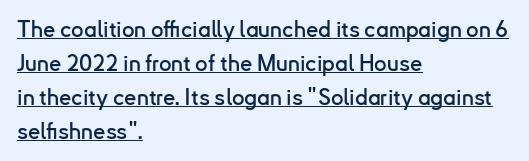
Every row of glyphs begins at an identical x-position on the left. Posture: straight, roman, zero tilt. Honestly, the row spacing looks completely unremarkable. A rule runs beneath these lines of type.
